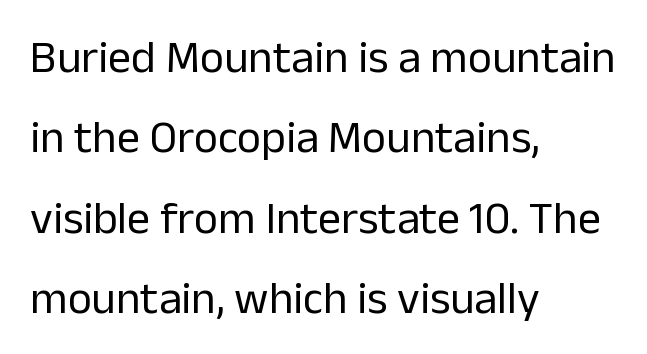
Q: Is the text bold? A: No.
Q: Is the text italic (slanted)? A: No, it is upright.
Q: Is the typeface a serif or a sans-serif typeface? A: Sans-serif.
Q: Is the text underlined? A: No.
Q: How is the paragraph aligned? A: Left-aligned.
Q: Is the spacing between letters normal or unusually wide? A: Normal.
Q: Width (condensed, normal, or wide)? A: Normal.
Q: Stroke contrast? A: Low.
Q: x-height? A: Medium.
Q: Monospaced? A: No.
